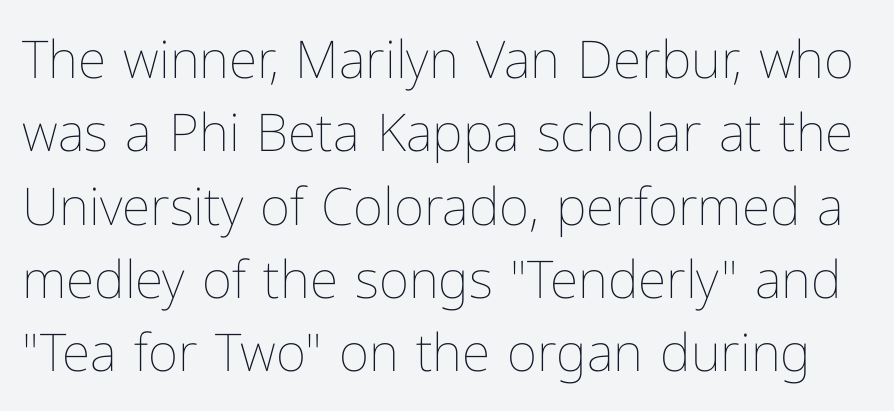
Q: Is the text bold? A: No.
Q: Is the text italic (slanted)? A: No, it is upright.
Q: Is the text underlined? A: No.
Q: Is the spacing between letters normal or unusually wide? A: Normal.
Q: Is the spacing between lines tight, normal or loose? A: Normal.
Q: Width (condensed, normal, or wide)? A: Normal.
Q: Stroke contrast? A: Low.
Q: x-height? A: Medium.
Q: Monospaced? A: No.
